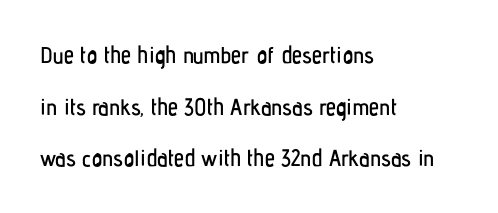
Q: Is the text italic (slanted)? A: No, it is upright.
Q: Is the text underlined? A: No.
Q: How is the paragraph aligned? A: Left-aligned.
Q: Is the spacing between letters normal or unusually wide? A: Normal.
Q: Is the spacing between lines tight, normal or loose? A: Loose.
